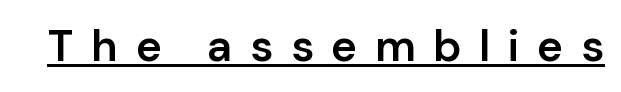
The face used here appears with an underline applied. Nothing sits at the stroke ends, so this counts as sans-serif. Varying glyph widths throughout — classic text-font behaviour. Substantial extra tracking has been applied to these lines. A fair bit of extra ink — the face is semibold, not bold.
